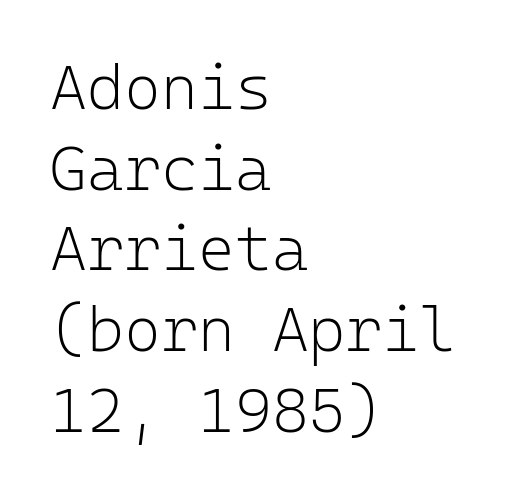
These lines were composed using upright roman letters. Each line starts at the same left margin while the right side varies. A light-to-regular cut is what we see here. The gaps between neighbouring characters are ordinary and unremarkable.
